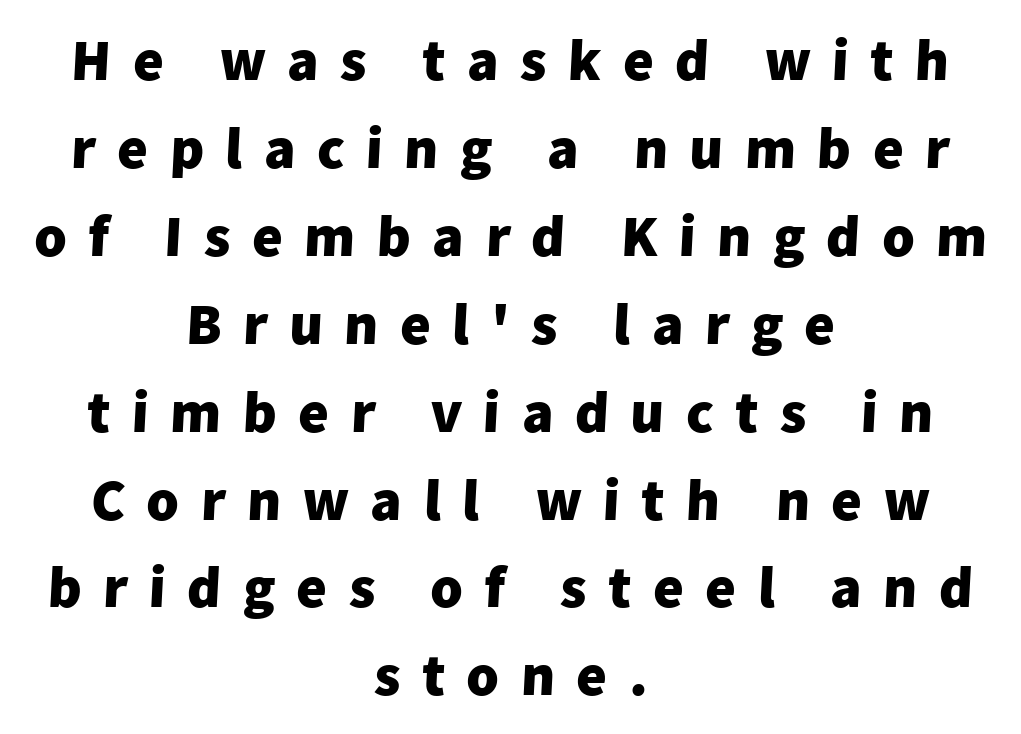
{"serif": "no", "bold": "yes", "weight": "heavy", "width": "normal", "stroke_contrast": "low", "x_height": "medium", "monospaced": "no", "underline": "no", "align": "center", "line_spacing": "normal", "line_spacing_ratio": 1.49, "letter_spacing": "wide", "letter_spacing_em": 0.36, "glyph_px": 59}
